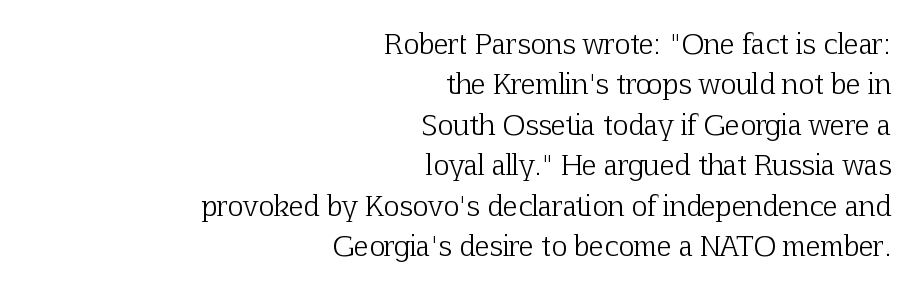
The image shows 27 px text type, upright; set right-aligned, normal line spacing (1.5x), normal letter spacing, not underlined.
